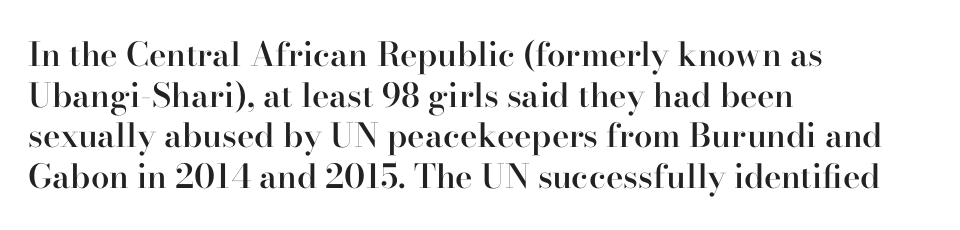
Q: Is the text bold? A: Semi-bold.
Q: Is the text italic (slanted)? A: No, it is upright.
Q: Is the typeface a serif or a sans-serif typeface? A: Serif.
Q: Is the text underlined? A: No.
Q: How is the paragraph aligned? A: Left-aligned.
Q: Is the spacing between letters normal or unusually wide? A: Normal.
Q: Width (condensed, normal, or wide)? A: Normal.
Q: Stroke contrast? A: High.
Q: x-height? A: Small.
Q: Monospaced? A: No.
